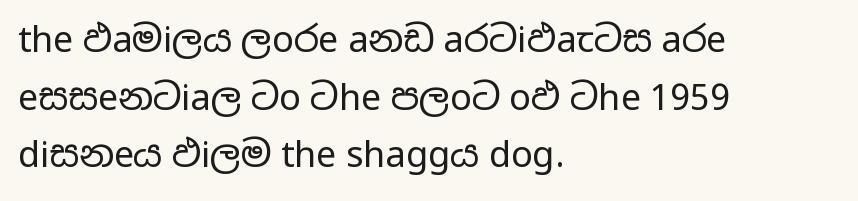
{"serif": "no", "italic": "no", "bold": "no", "weight": "regular", "width": "wide", "stroke_contrast": "low", "x_height": "medium", "monospaced": "no", "underline": "no", "align": "left", "line_spacing": "normal", "line_spacing_ratio": 1.6, "letter_spacing": "normal", "letter_spacing_em": 0.0, "glyph_px": 36}
